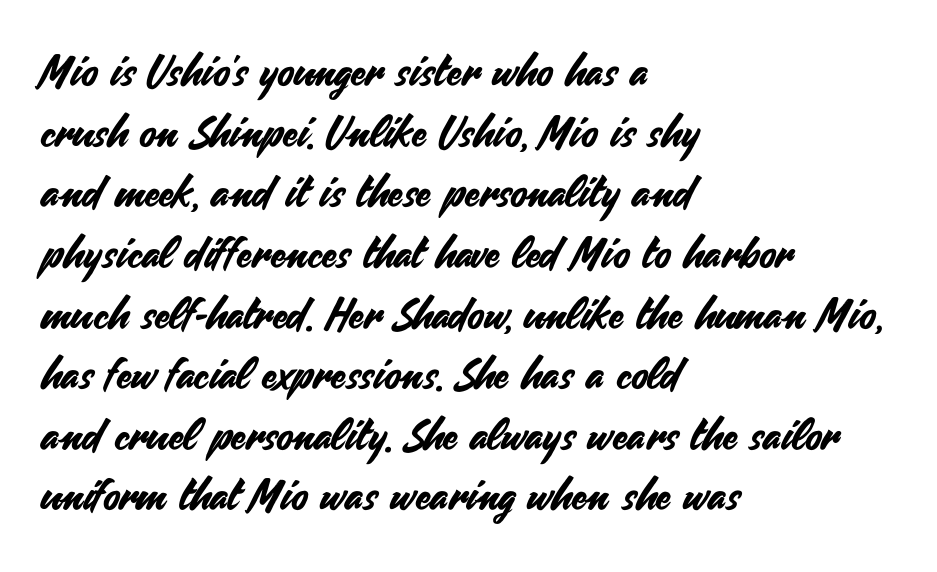
The image shows 43 px sans-serif type; set left-aligned, normal line spacing (1.41x), normal letter spacing, not underlined; medium stroke contrast and a small x-height.
